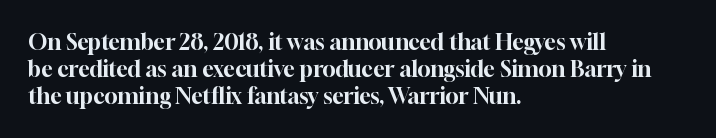
The horizontal fit of the characters is conventional and even. The typesetter chose a ragged-right arrangement here. Upright lettering throughout. The specimen omits any rule beneath the text block's lines.
